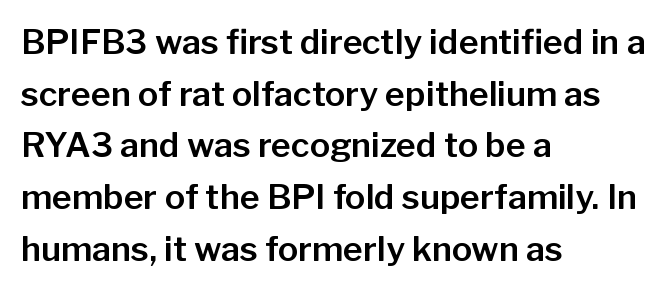
Note the varied advance widths — an 'i' is clearly narrower than an 'm'. The words here are not underlined. Students, note that the glyphs here touch the page at normal intervals. Classification — sans serif. The ragged edge is on the right, which tells us the setting is flush left.
